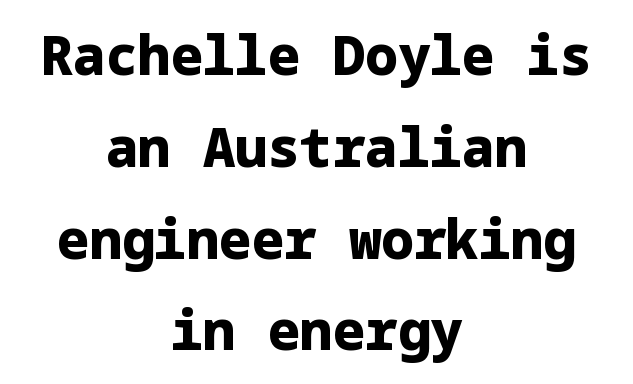
{"serif": "no", "italic": "no", "bold": "yes", "weight": "heavy", "width": "normal", "stroke_contrast": "low", "x_height": "medium", "underline": "no", "align": "center", "line_spacing": "normal", "line_spacing_ratio": 1.7, "letter_spacing": "normal", "letter_spacing_em": 0.0, "glyph_px": 54}
